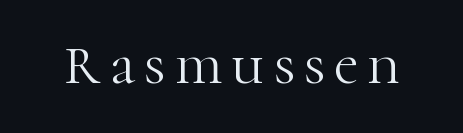
The image shows 53 px light serif type, upright; set not underlined; high stroke contrast and a medium x-height.
